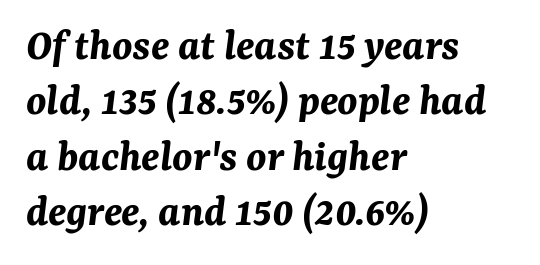
{"italic": "yes", "lean": "right", "slant_degrees": 7, "bold": "yes", "weight": "bold", "width": "normal", "stroke_contrast": "medium", "x_height": "medium", "monospaced": "no", "underline": "no", "align": "left", "line_spacing_ratio": 1.23, "letter_spacing": "normal", "letter_spacing_em": 0.0, "glyph_px": 45}
